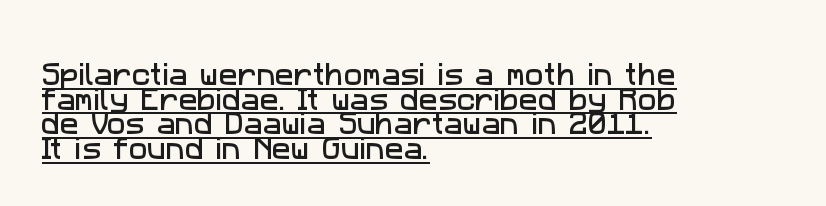
The image shows 25 px text type; set left-aligned, tight line spacing (0.99x), normal letter spacing, underlined.
